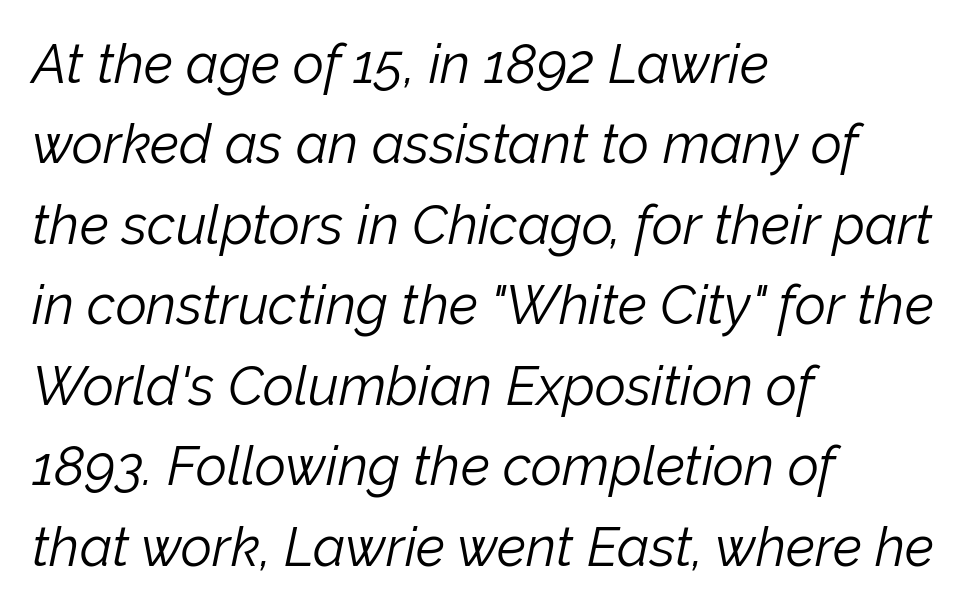
{"italic": "yes", "lean": "right", "slant_degrees": 12, "bold": "no", "weight": "light", "width": "normal", "stroke_contrast": "low", "x_height": "medium", "monospaced": "no", "underline": "no", "align": "left", "line_spacing": "normal", "line_spacing_ratio": 1.49, "letter_spacing": "normal", "letter_spacing_em": 0.0, "glyph_px": 54}
